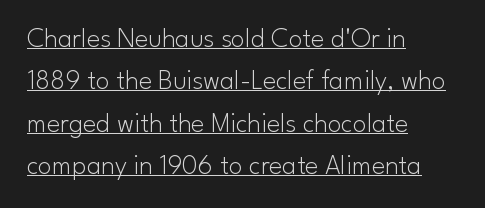
{"serif": "no", "italic": "no", "bold": "no", "weight": "light", "width": "normal", "stroke_contrast": "low", "x_height": "small", "monospaced": "no", "underline": "yes", "align": "left", "line_spacing": "normal", "line_spacing_ratio": 1.51, "letter_spacing": "normal", "letter_spacing_em": 0.0, "glyph_px": 28}
